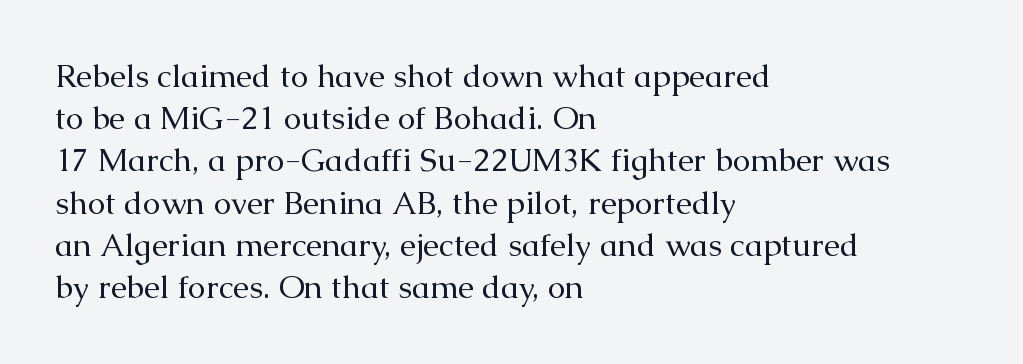
{"serif": "yes", "italic": "no", "bold": "no", "weight": "regular", "width": "normal", "stroke_contrast": "medium", "x_height": "medium", "monospaced": "no", "underline": "no", "align": "left", "line_spacing": "normal", "line_spacing_ratio": 1.32, "letter_spacing": "normal", "letter_spacing_em": 0.0, "glyph_px": 32}
